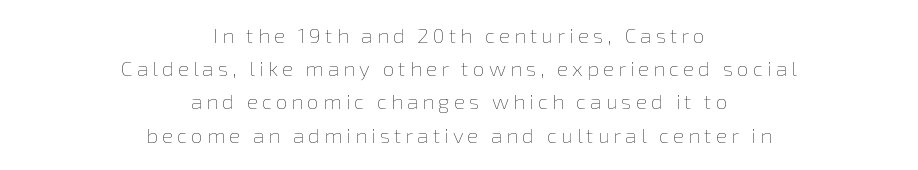
The image shows 21 px text type, upright; set centered, normal line spacing (1.58x), not underlined.
